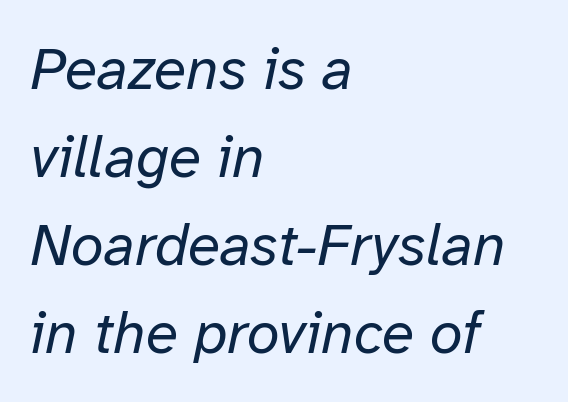
The lettering tilts uniformly, giving the passage an italic look. Heft: none added — not bold. Each row of text sits above clean, open space. The rows are spaced the way most documents space them. Each letter keeps its own natural width here, so spacing adapts to shape. Glyph-to-glyph distance matches everyday printed text.
